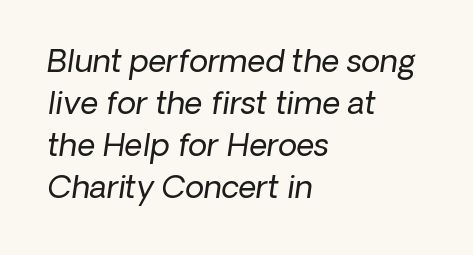
This is not heavy type; no bold has been used. Nobody touched the tracking dial on this one. A bare baseline throughout the passage. The paragraph shown leans on its left margin. No feet cap the strokes, marking this as sans-serif type.
